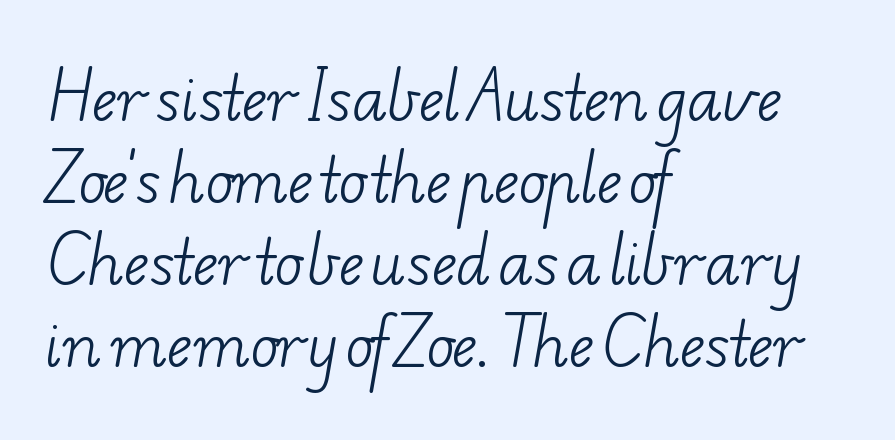
Regular leading. Characters follow at the spacing the type designer built in. Old-style or modern, the face here clearly has serifs. Weight: not bold — regular or lighter. The rendering uses natural spacing where letterforms have individual widths. These lines stack with their left ends in a neat column.
